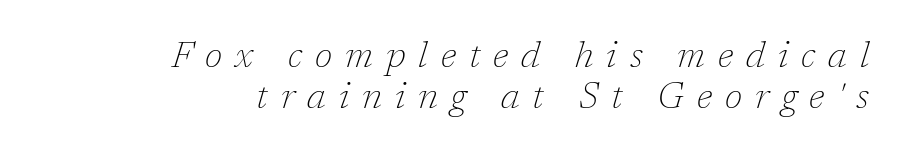
In terms of posture, this sample is oblique. Weight: not bold — regular or lighter. You could barely slide anything between these rows. The face used here is proportionally spaced, like ordinary book or web type. Caption: multi-line text, flush right, ragged left. Little horizontal feet cap the strokes, marking this as serif type.
